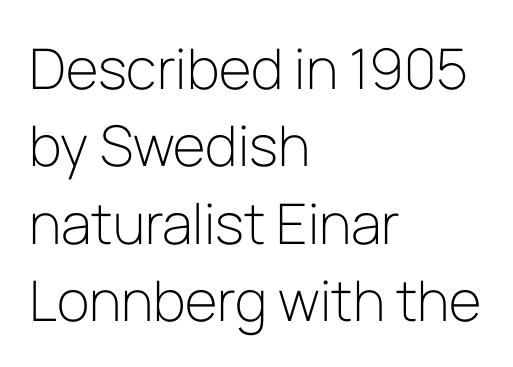
The image shows 56 px light sans-serif type, upright; set left-aligned, normal line spacing (1.38x), normal letter spacing, not underlined; low stroke contrast and a medium x-height.
